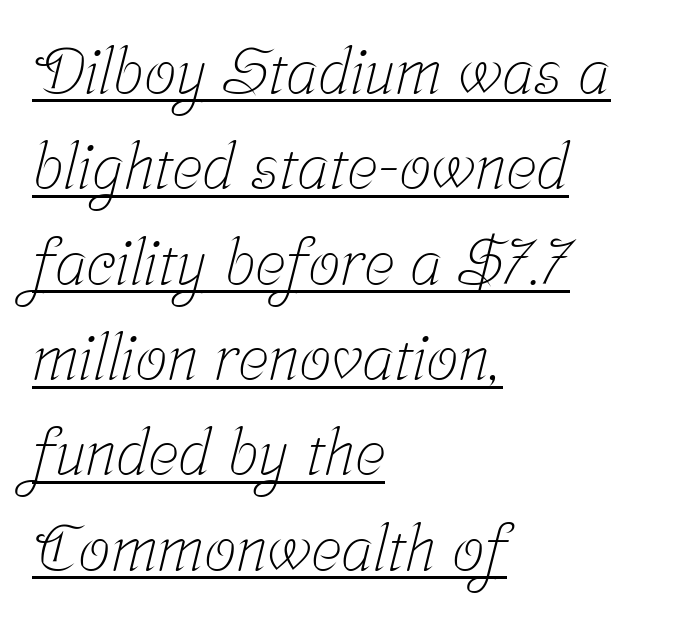
Reading down the block, your eye returns to a fixed left position each line. Look at the bottom of the vertical strokes: they flare into serifs here. The letters look calm and open, with moderate or lighter stems. In terms of letterspacing, this is plain default setting.
